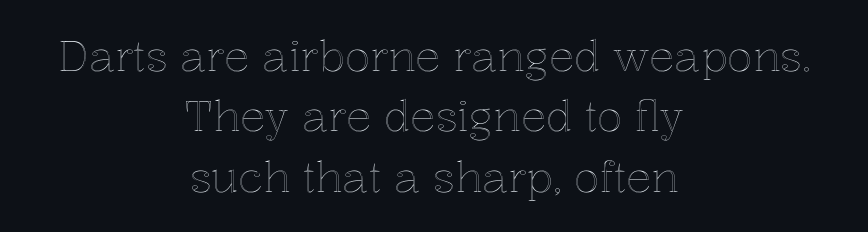
The image shows 42 px text type, upright; set centered, normal line spacing (1.44x), normal letter spacing, not underlined; a medium x-height.
